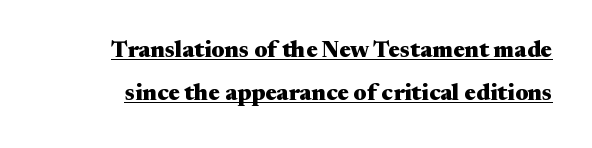
The type sits square on the baseline with zero lean. Heavy-handed strokes throughout: this text is bold. A rule runs beneath these lines of type. Between one letter and the next there's only the usual sliver of space.
